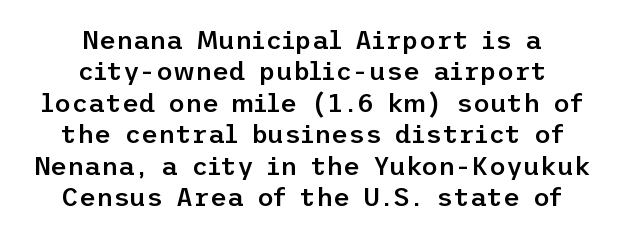
The image shows 26 px text type, upright; set centered, line spacing 1.21x, normal letter spacing, not underlined.
